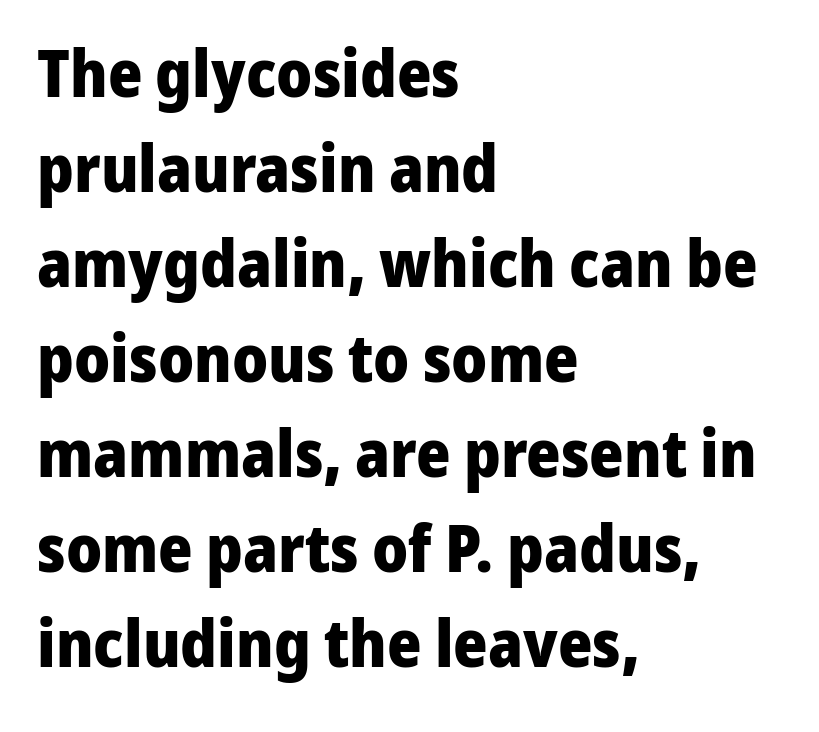
{"serif": "no", "italic": "no", "bold": "yes", "weight": "heavy", "width": "normal", "stroke_contrast": "low", "x_height": "medium", "monospaced": "no", "underline": "no", "align": "left", "line_spacing": "normal", "line_spacing_ratio": 1.44, "letter_spacing": "normal", "letter_spacing_em": 0.0, "glyph_px": 66}
